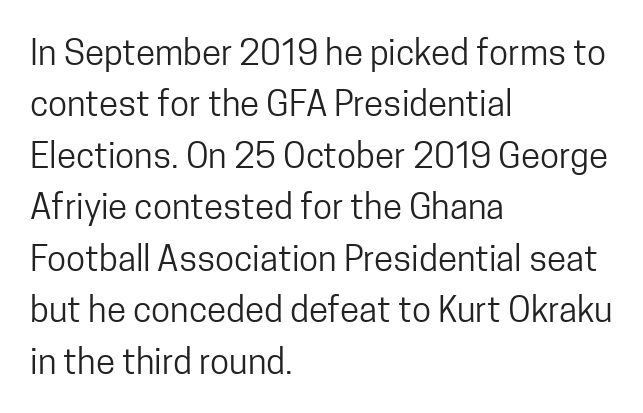
The image shows 35 px regular-weight, condensed sans-serif type, upright; set left-aligned, normal line spacing (1.47x), normal letter spacing, not underlined; low stroke contrast and a medium x-height.
